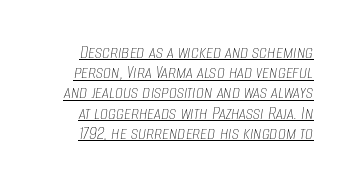
Q: Is the text bold? A: No.
Q: Is the text italic (slanted)? A: Yes, it leans right by about 8 degrees.
Q: Is the text underlined? A: Yes.
Q: Is the spacing between letters normal or unusually wide? A: Normal.
Q: Is the spacing between lines tight, normal or loose? A: Tight.
